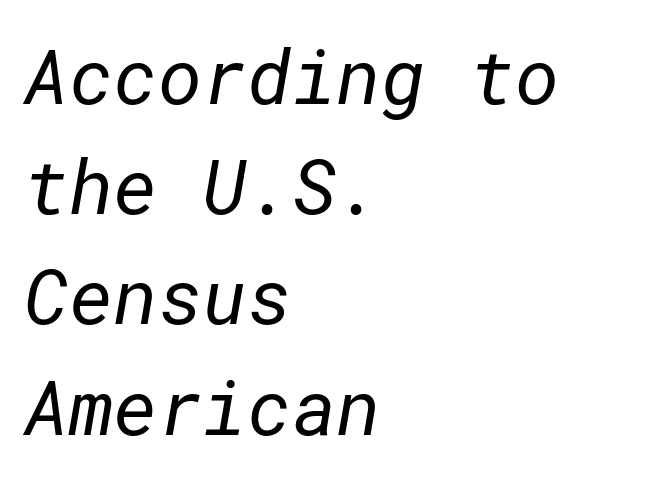
Q: Is the text bold? A: No.
Q: Is the typeface a serif or a sans-serif typeface? A: Sans-serif.
Q: Is the text underlined? A: No.
Q: How is the paragraph aligned? A: Left-aligned.
Q: Is the spacing between letters normal or unusually wide? A: Normal.
Q: Is the spacing between lines tight, normal or loose? A: Normal.
Q: Width (condensed, normal, or wide)? A: Normal.
Q: Stroke contrast? A: Low.
Q: x-height? A: Medium.
